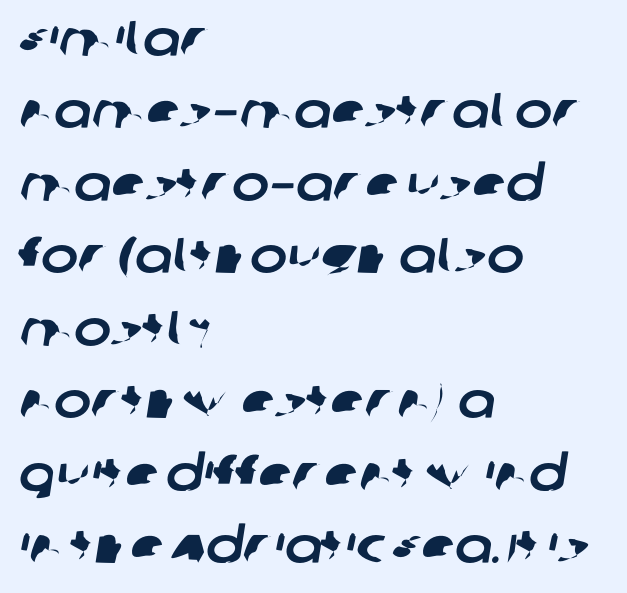
If you drew a ruler down the left edge, every line would touch it. This sample uses plain, unmodified letter spacing. The block of text has a typical density, with ordinary space between rows. The zone under the glyphs is completely vacant. Are there feet on the stems? There aren't — it's a sans. Here the designer chose a conventional face with non-uniform glyph widths.
